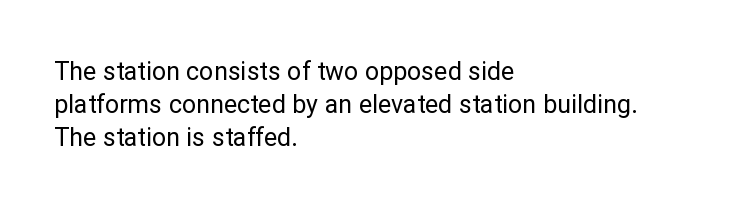
The image shows 25 px text type, upright; set left-aligned, normal line spacing (1.32x), normal letter spacing, not underlined.
